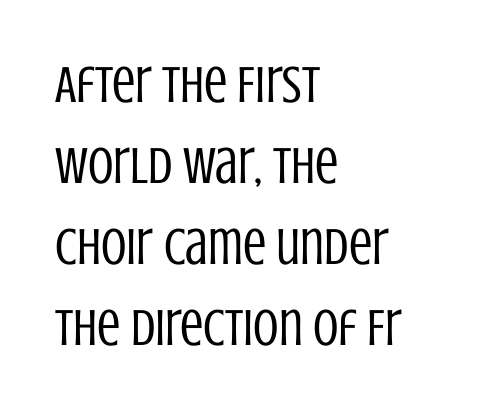
The image shows 52 px regular-weight, condensed sans-serif type, upright; set left-aligned, normal line spacing (1.56x), normal letter spacing, not underlined; low stroke contrast and a large x-height.
